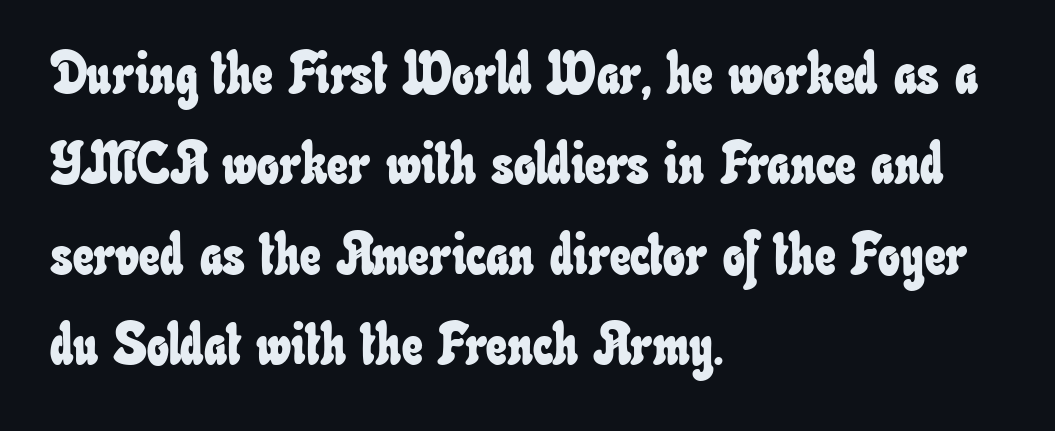
{"width": "condensed", "stroke_contrast": "low", "x_height": "small", "monospaced": "no", "underline": "no", "align": "left", "line_spacing": "normal", "line_spacing_ratio": 1.56, "letter_spacing": "normal", "letter_spacing_em": 0.0, "glyph_px": 58}
